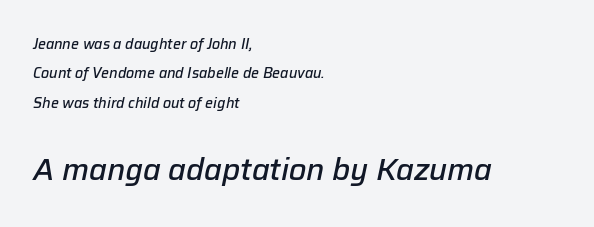
This sample trades compactness for vertical openness between lines. Horizontally, the lines are justified to the leading edge only. Slanted lettering throughout. Is this a fixed-width face? No — the glyphs have proportional, varying widths.
